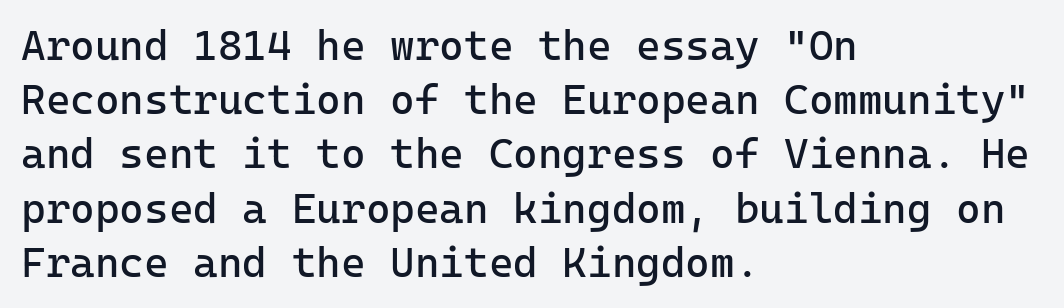
The image shows 42 px regular-weight sans-serif type, upright, monospaced; set left-aligned, normal line spacing (1.29x), normal letter spacing, not underlined; low stroke contrast and a medium x-height.
